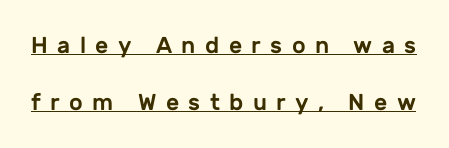
The image shows 23 px text type, upright; set loose line spacing (2.49x), unusually wide letter spacing (+0.41 em), underlined.
